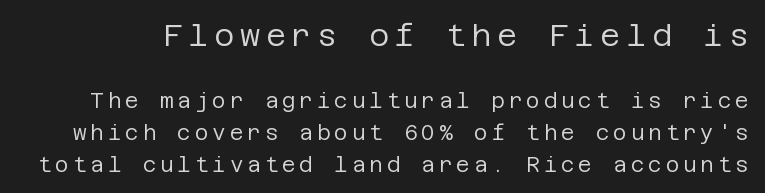
{"serif": "no", "italic": "no", "bold": "no", "weight": "regular", "width": "normal", "stroke_contrast": "low", "x_height": "large", "underline": "no", "line_spacing": "normal", "line_spacing_ratio": 1.52, "larger_block": "first", "size_ratio": 1.48, "glyph_px": 31}
